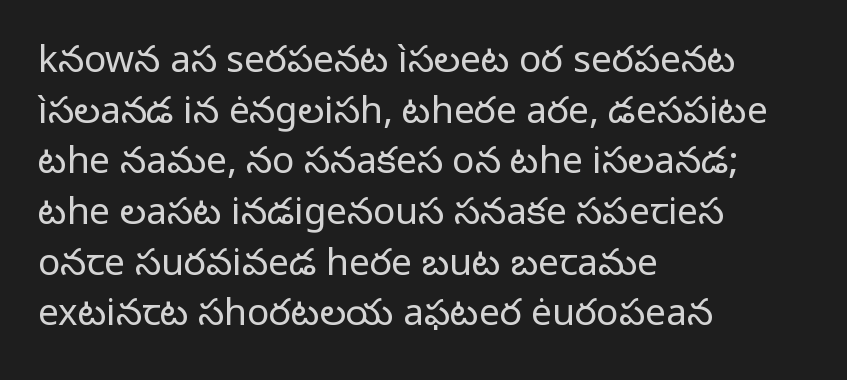
{"serif": "no", "italic": "no", "bold": "no", "weight": "regular", "width": "normal", "stroke_contrast": "low", "x_height": "medium", "monospaced": "no", "underline": "no", "align": "left", "line_spacing": "normal", "line_spacing_ratio": 1.37, "letter_spacing": "normal", "letter_spacing_em": 0.0, "glyph_px": 37}
